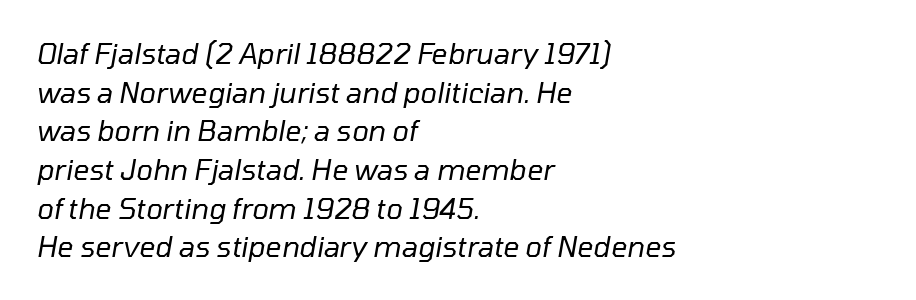
{"italic": "yes", "lean": "right", "slant_degrees": 10, "bold": "no", "weight": "regular", "width": "normal", "stroke_contrast": "low", "x_height": "medium", "monospaced": "no", "underline": "no", "align": "left", "line_spacing": "normal", "line_spacing_ratio": 1.38, "letter_spacing": "normal", "letter_spacing_em": 0.0, "glyph_px": 28}
